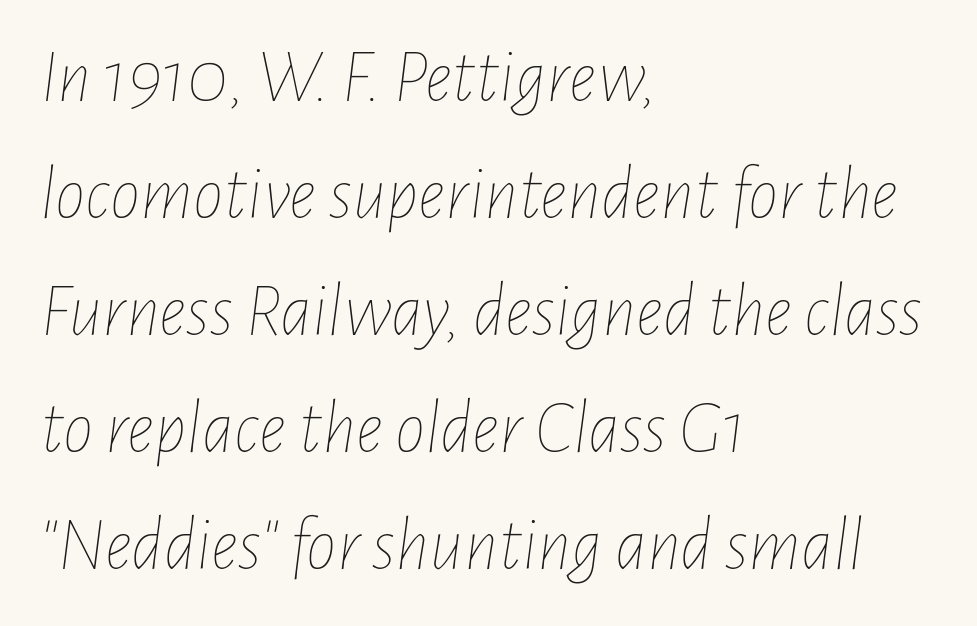
Q: Is the text bold? A: No.
Q: Is the text italic (slanted)? A: Yes, it leans right by about 7 degrees.
Q: Is the text underlined? A: No.
Q: How is the paragraph aligned? A: Left-aligned.
Q: Is the spacing between letters normal or unusually wide? A: Normal.
Q: Is the spacing between lines tight, normal or loose? A: Normal.
Q: Width (condensed, normal, or wide)? A: Condensed.
Q: Stroke contrast? A: Low.
Q: x-height? A: Medium.
Q: Monospaced? A: No.
